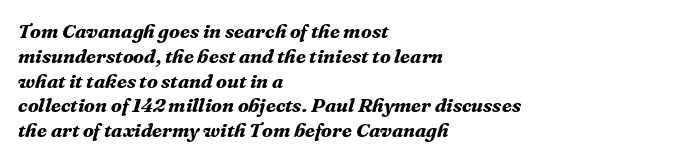
Q: Is the text bold? A: Yes.
Q: Is the text italic (slanted)? A: Yes, it leans right by about 16 degrees.
Q: Is the text underlined? A: No.
Q: How is the paragraph aligned? A: Left-aligned.
Q: Is the spacing between letters normal or unusually wide? A: Normal.
